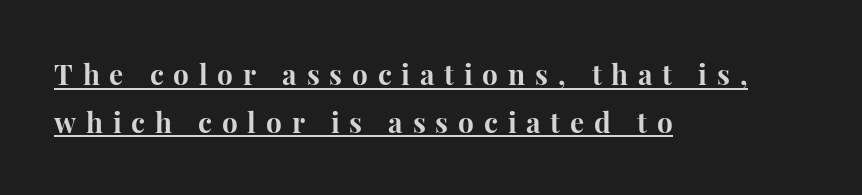
In terms of leading, this rendering sits right in the middle. Character widths vary here, with narrow letters taking less room than wide ones. Is this a sans? No — the strokes have serifs. Compared with an ordinary text face, these strokes are far heavier — a full bold. Posture: upright roman.
